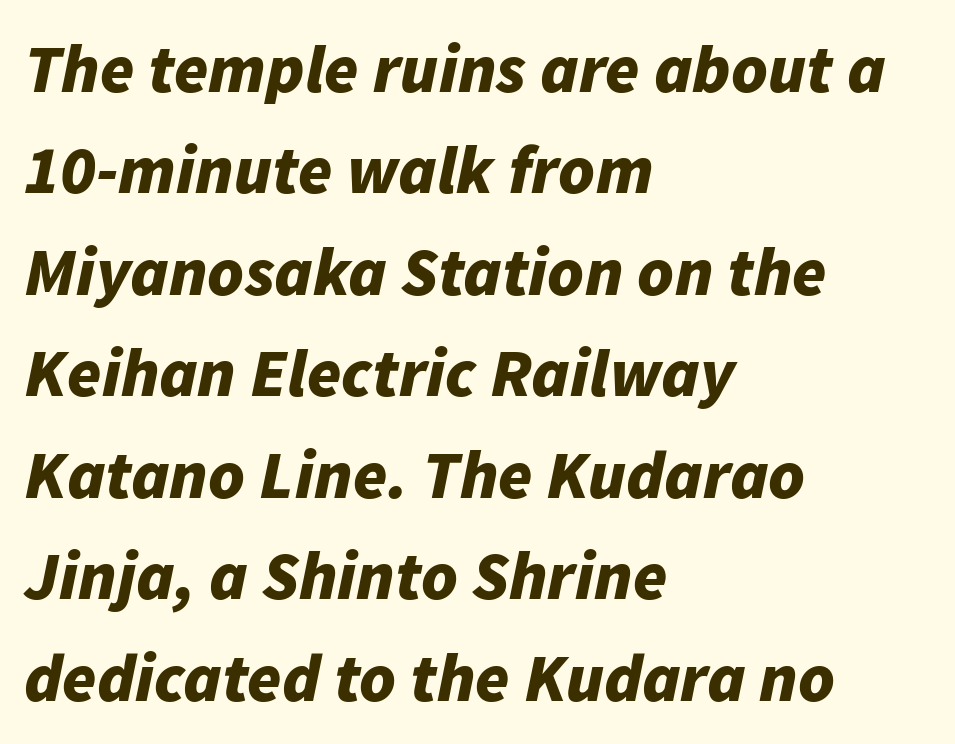
Q: Is the text bold? A: Yes.
Q: Is the text italic (slanted)? A: Yes, it leans right by about 11 degrees.
Q: Is the text underlined? A: No.
Q: How is the paragraph aligned? A: Left-aligned.
Q: Is the spacing between letters normal or unusually wide? A: Normal.
Q: Is the spacing between lines tight, normal or loose? A: Normal.
Q: Width (condensed, normal, or wide)? A: Normal.
Q: Stroke contrast? A: Low.
Q: x-height? A: Medium.
Q: Monospaced? A: No.
